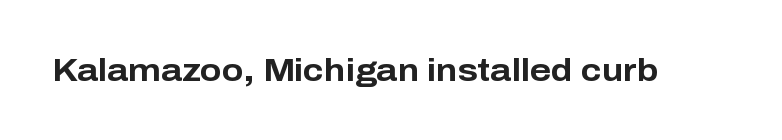
{"serif": "no", "italic": "no", "bold": "yes", "weight": "bold", "width": "normal", "stroke_contrast": "low", "x_height": "medium", "monospaced": "no", "underline": "no", "letter_spacing": "normal", "letter_spacing_em": 0.0, "glyph_px": 32}
